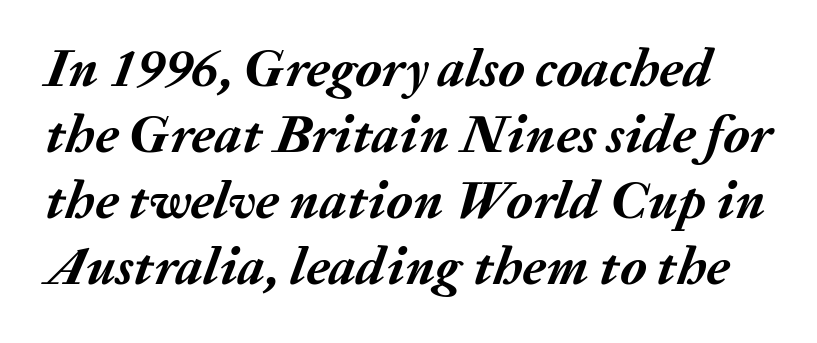
Q: Is the text bold? A: Yes.
Q: Is the text italic (slanted)? A: Yes, it leans right by about 20 degrees.
Q: Is the text underlined? A: No.
Q: Is the spacing between letters normal or unusually wide? A: Normal.
Q: Width (condensed, normal, or wide)? A: Normal.
Q: Stroke contrast? A: Medium.
Q: x-height? A: Medium.
Q: Monospaced? A: No.
